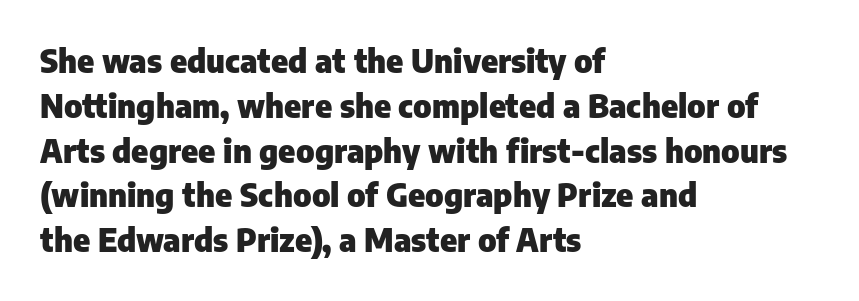
Q: Is the text bold? A: Yes.
Q: Is the text italic (slanted)? A: No, it is upright.
Q: Is the typeface a serif or a sans-serif typeface? A: Sans-serif.
Q: Is the text underlined? A: No.
Q: How is the paragraph aligned? A: Left-aligned.
Q: Is the spacing between letters normal or unusually wide? A: Normal.
Q: Is the spacing between lines tight, normal or loose? A: Normal.
Q: Width (condensed, normal, or wide)? A: Normal.
Q: Stroke contrast? A: Low.
Q: x-height? A: Medium.
Q: Monospaced? A: No.
